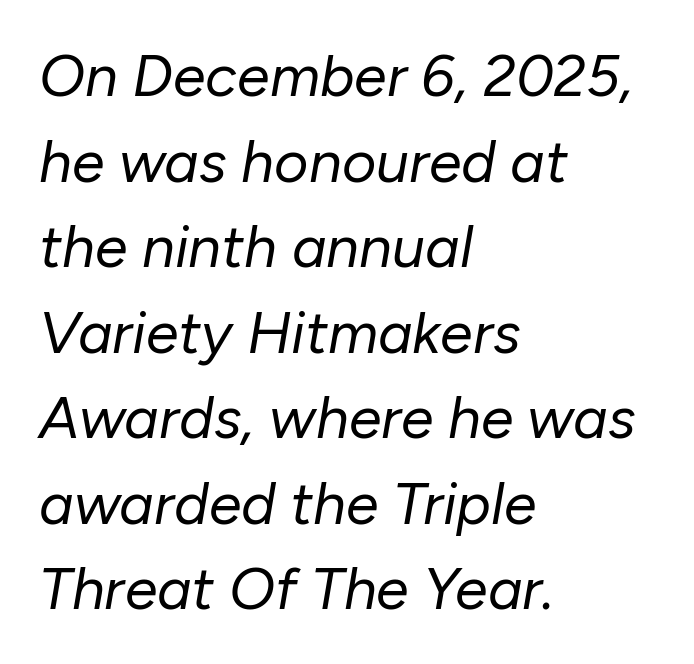
Glance below the letters and you will spot only blank space. Slant detected: the letters are inclined. Leading: standard. Short note: letters normally spaced.
